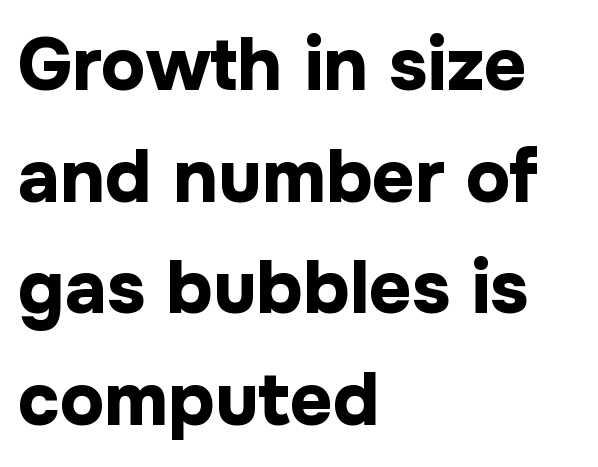
Q: Is the text bold? A: Yes.
Q: Is the text italic (slanted)? A: No, it is upright.
Q: Is the typeface a serif or a sans-serif typeface? A: Sans-serif.
Q: Is the text underlined? A: No.
Q: How is the paragraph aligned? A: Left-aligned.
Q: Is the spacing between letters normal or unusually wide? A: Normal.
Q: Is the spacing between lines tight, normal or loose? A: Normal.
Q: Width (condensed, normal, or wide)? A: Normal.
Q: Stroke contrast? A: Low.
Q: x-height? A: Medium.
Q: Monospaced? A: No.
